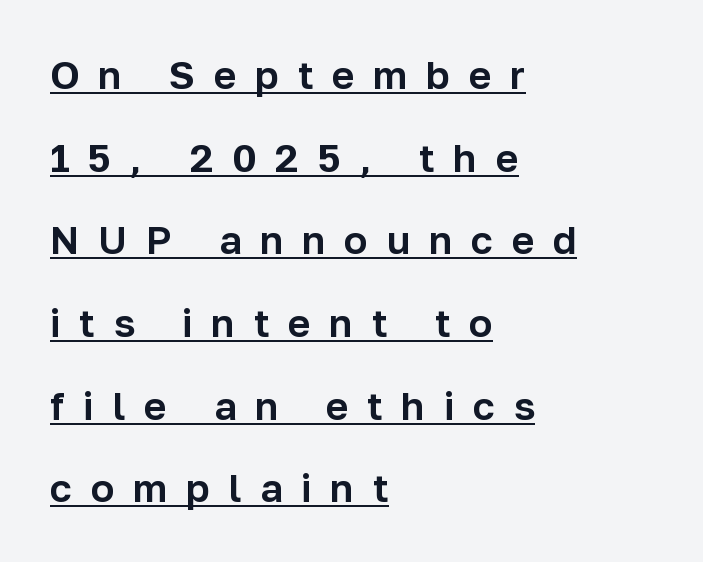
Do the characters align in a grid? No, the font is proportional. In terms of letterspacing, this is a distinctly airy, spread setting. Vertical strokes here are truly vertical. Is there an underline? Yes — a line sits under the letters. The typesetter chose a ragged-right arrangement here. Nothing sits at the stroke ends, so this counts as sans-serif.
